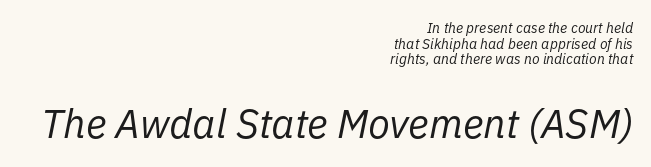
A typesetter would call this proportional, since set widths differ per character. Vertical stems look standard width or narrower in stroke. Alignment: flush right. Visually, the bottom section dominates because its glyphs are scaled up.
